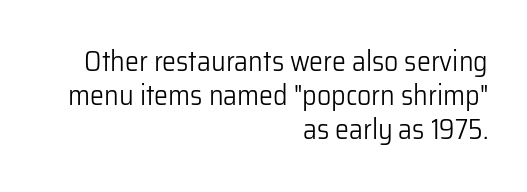
{"serif": "no", "italic": "no", "bold": "no", "weight": "light", "width": "normal", "stroke_contrast": "low", "x_height": "medium", "monospaced": "no", "underline": "no", "align": "right", "line_spacing_ratio": 1.22, "letter_spacing": "normal", "letter_spacing_em": 0.0, "glyph_px": 28}
